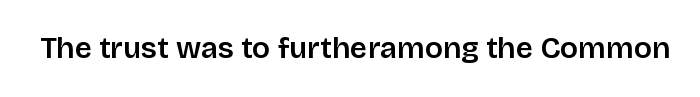
The image shows 30 px sans-serif type, upright; set normal letter spacing, not underlined; low stroke contrast and a large x-height.
